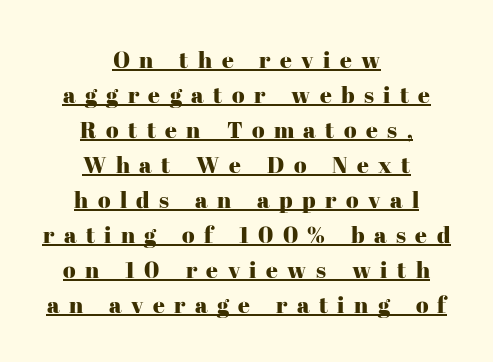
Q: Is the text italic (slanted)? A: No, it is upright.
Q: Is the text underlined? A: Yes.
Q: How is the paragraph aligned? A: Centered.
Q: Is the spacing between letters normal or unusually wide? A: Unusually wide.
Q: Is the spacing between lines tight, normal or loose? A: Normal.
